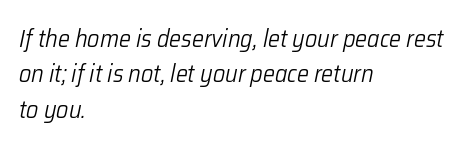
Q: Is the text bold? A: No.
Q: Is the text italic (slanted)? A: Yes, it leans right by about 12 degrees.
Q: Is the text underlined? A: No.
Q: How is the paragraph aligned? A: Left-aligned.
Q: Is the spacing between letters normal or unusually wide? A: Normal.
Q: Is the spacing between lines tight, normal or loose? A: Normal.
